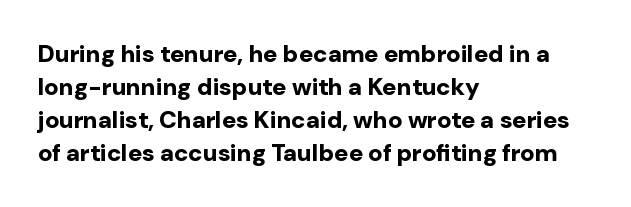
Q: Is the text bold? A: Yes.
Q: Is the text italic (slanted)? A: No, it is upright.
Q: Is the text underlined? A: No.
Q: How is the paragraph aligned? A: Left-aligned.
Q: Is the spacing between letters normal or unusually wide? A: Normal.
Q: Is the spacing between lines tight, normal or loose? A: Normal.
